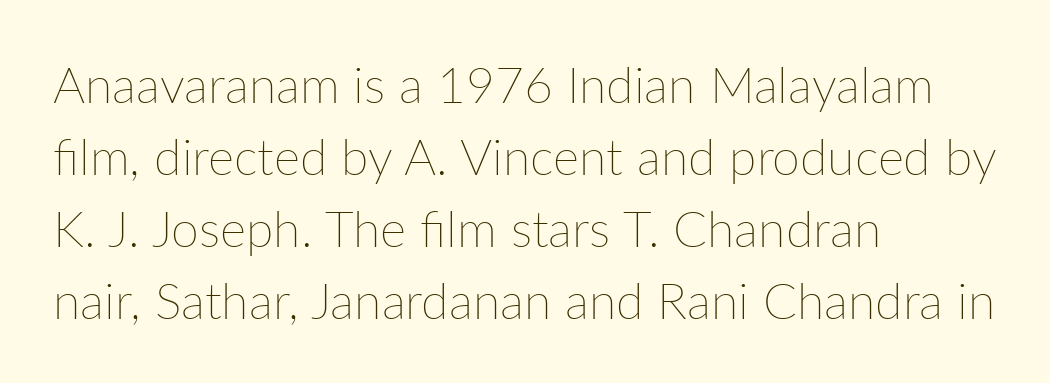
Q: Is the text bold? A: No.
Q: Is the text italic (slanted)? A: No, it is upright.
Q: Is the text underlined? A: No.
Q: How is the paragraph aligned? A: Left-aligned.
Q: Is the spacing between letters normal or unusually wide? A: Normal.
Q: Is the spacing between lines tight, normal or loose? A: Normal.
Q: Width (condensed, normal, or wide)? A: Normal.
Q: Stroke contrast? A: Low.
Q: x-height? A: Medium.
Q: Monospaced? A: No.
